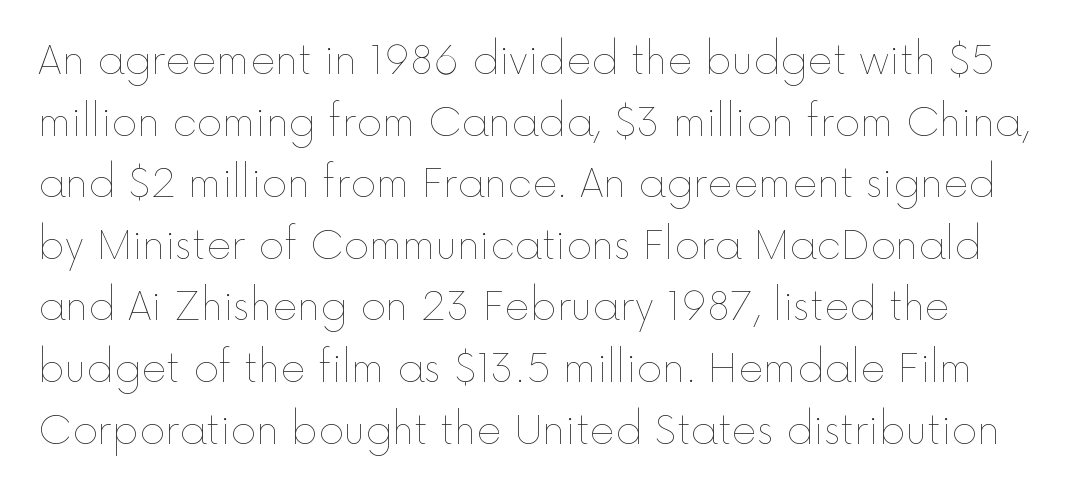
The image shows 39 px thin type, upright; set normal line spacing (1.58x), normal letter spacing, not underlined; a medium x-height.
